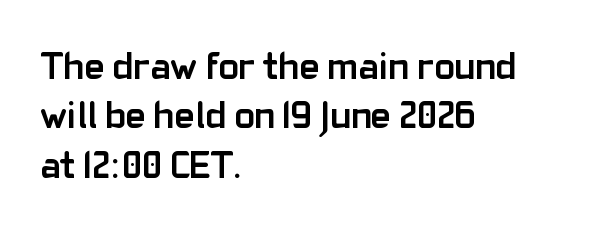
{"serif": "no", "italic": "no", "bold": "yes", "weight": "semibold", "width": "normal", "stroke_contrast": "low", "x_height": "medium", "monospaced": "no", "underline": "no", "align": "left", "line_spacing": "normal", "line_spacing_ratio": 1.3, "letter_spacing": "normal", "letter_spacing_em": 0.0, "glyph_px": 38}
